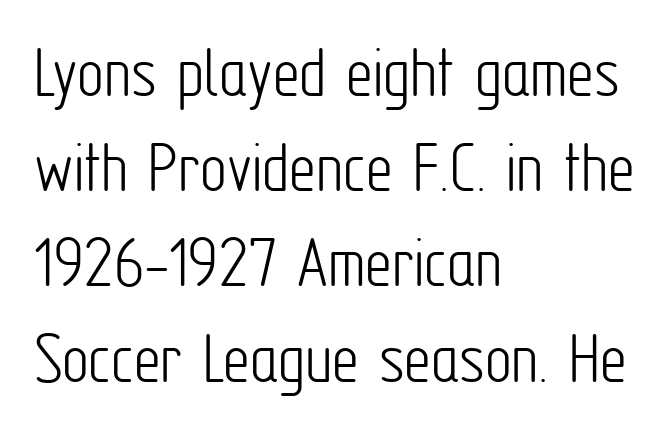
Q: Is the text bold? A: No.
Q: Is the text italic (slanted)? A: No, it is upright.
Q: Is the typeface a serif or a sans-serif typeface? A: Sans-serif.
Q: Is the text underlined? A: No.
Q: How is the paragraph aligned? A: Left-aligned.
Q: Is the spacing between letters normal or unusually wide? A: Normal.
Q: Is the spacing between lines tight, normal or loose? A: Normal.
Q: Width (condensed, normal, or wide)? A: Condensed.
Q: Stroke contrast? A: Low.
Q: x-height? A: Medium.
Q: Monospaced? A: No.
